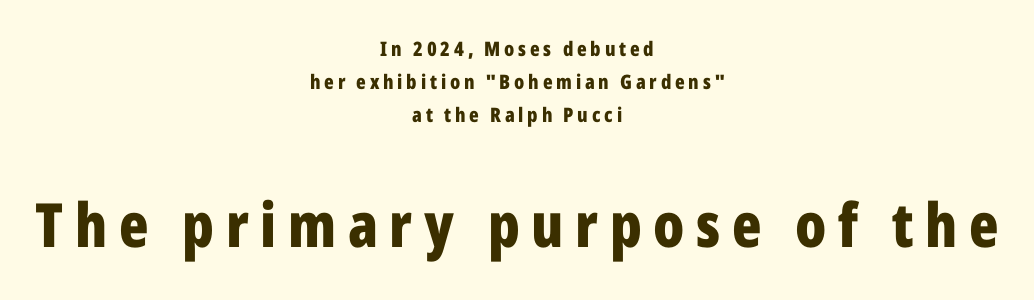
Q: Is the text bold? A: Yes.
Q: Is the text italic (slanted)? A: No, it is upright.
Q: Is the typeface a serif or a sans-serif typeface? A: Sans-serif.
Q: Is the text underlined? A: No.
Q: How is the paragraph aligned? A: Centered.
Q: Is the spacing between lines tight, normal or loose? A: Normal.
Q: Which block of text is set in a larger size, the first (top) or the second (bottom)? A: The second (bottom) one.
Q: Width (condensed, normal, or wide)? A: Condensed.
Q: Stroke contrast? A: Low.
Q: x-height? A: Medium.
Q: Monospaced? A: No.
